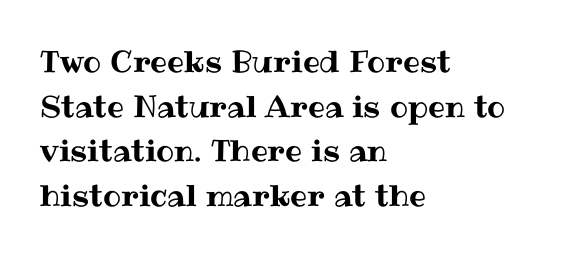
The image shows 30 px text type, upright; set left-aligned, normal line spacing (1.49x), normal letter spacing, not underlined; medium stroke contrast and a medium x-height.
